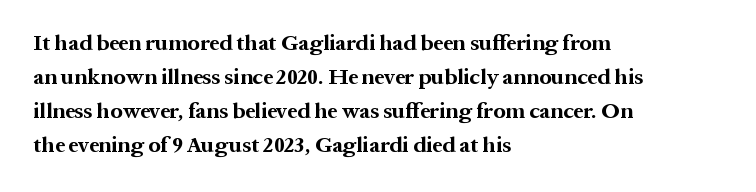
Underline: absent. Default kerning and tracking; the words read as compact shapes. Successive baselines arrive at the customary interval. You can tell it's not italic because the verticals are truly vertical. One-word summary of the alignment: left. These lines carry a lot of weight — the face is fully bold.
